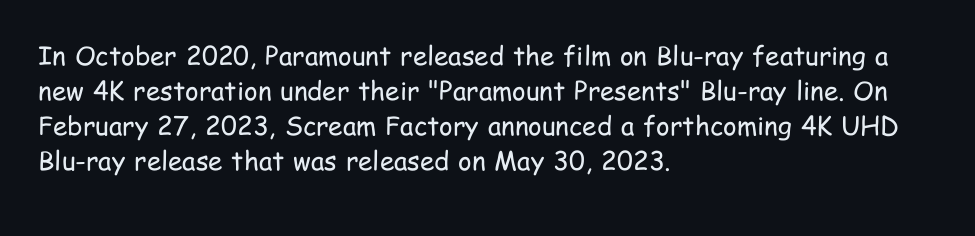
The image shows 26 px text type, upright; set left-aligned, normal line spacing (1.35x), normal letter spacing, not underlined.
